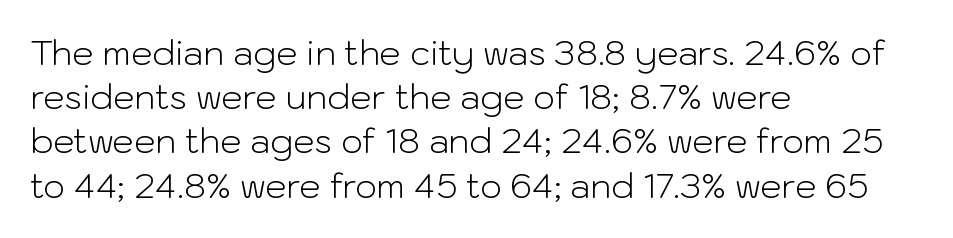
One-word summary of the alignment: left. Notice how the stems are strictly vertical — no italics here. Whoever set this chose a conventional vertical rhythm. Each stroke keeps to a modest, everyday thickness or less. Here the designer chose a conventional face with non-uniform glyph widths. The specimen omits any rule beneath the text block's lines.
